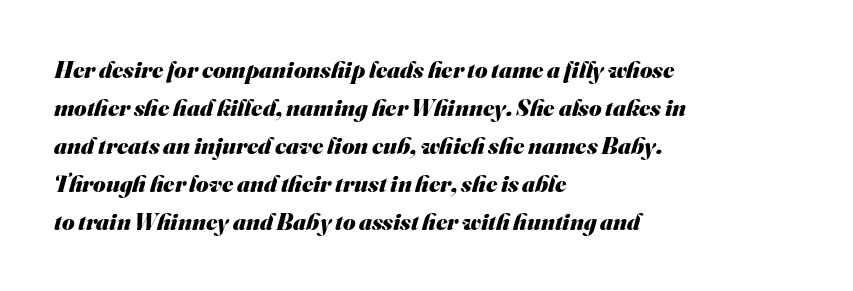
Honestly, there is no underline to notice here at all. Thick stems and heavy bowls — unmistakably bold. Line starts are locked; line ends wander. Leading: standard. There is no visible air inserted between adjacent glyphs.
